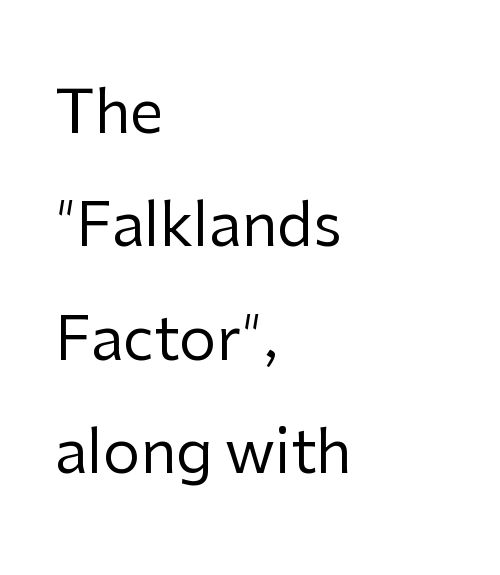
{"serif": "no", "italic": "no", "bold": "no", "weight": "regular", "width": "normal", "stroke_contrast": "low", "x_height": "medium", "monospaced": "no", "underline": "no", "align": "left", "line_spacing": "loose", "line_spacing_ratio": 1.92, "letter_spacing": "normal", "letter_spacing_em": 0.0, "glyph_px": 59}
